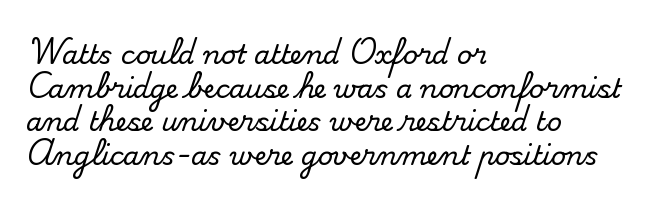
The zone under the glyphs is completely vacant. Line starts are locked; line ends wander. Look at the tracking — it's just the regular setting, nothing added. Horizontal bands of white between lines are of average thickness.
